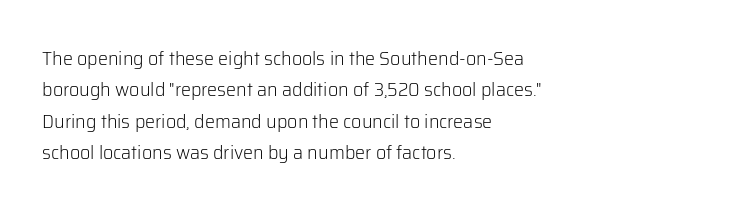
Q: Is the text bold? A: No.
Q: Is the text italic (slanted)? A: No, it is upright.
Q: Is the text underlined? A: No.
Q: How is the paragraph aligned? A: Left-aligned.
Q: Is the spacing between letters normal or unusually wide? A: Normal.
Q: Is the spacing between lines tight, normal or loose? A: Normal.
